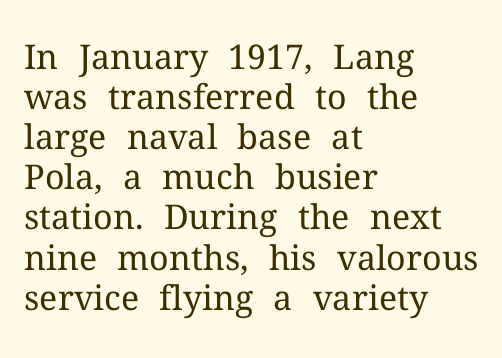
The passage shown is typed in a proportional face where columns would drift. These lines are composed in type with serifs. This reads as an unemphasized weight, regular at the heaviest. Words float on clear page, feet unadorned. Unlike italic type, these characters show no tilt at all. Where is the straight margin? On the left.
